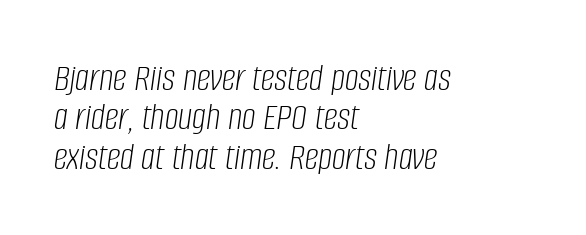
{"italic": "yes", "lean": "right", "slant_degrees": 8, "bold": "no", "weight": "light", "width": "condensed", "stroke_contrast": "low", "x_height": "large", "monospaced": "no", "underline": "no", "align": "left", "line_spacing": "tight", "line_spacing_ratio": 1.01, "letter_spacing": "normal", "letter_spacing_em": 0.0, "glyph_px": 39}
